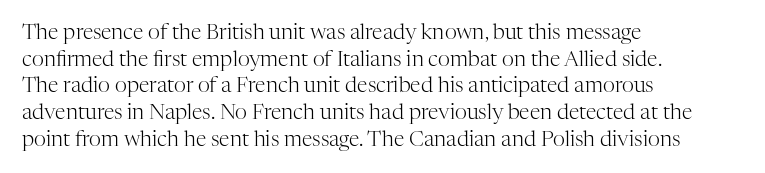
Summary of weight: not heavy and not bold. The vertical gap from one line to the next is medium. The type is set solid horizontally, with unmodified tracking. No italicization has been applied; the sample stays upright. The paragraph shown leans on its left margin. The gap between lines stays unmarked.
